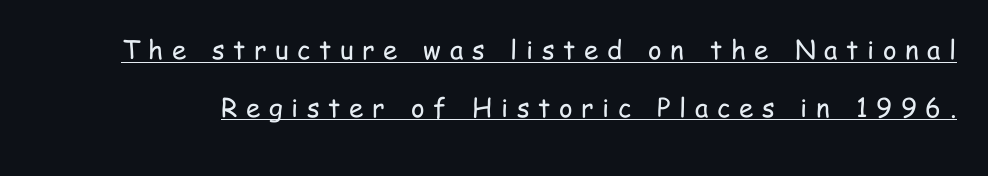
{"italic": "no", "bold": "no", "underline": "yes", "line_spacing": "loose", "line_spacing_ratio": 2.22, "letter_spacing": "wide", "letter_spacing_em": 0.33, "glyph_px": 26}
